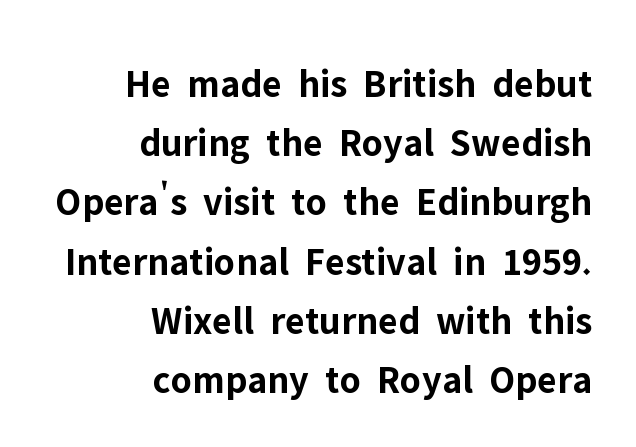
{"serif": "no", "italic": "no", "bold": "yes", "weight": "bold", "width": "normal", "stroke_contrast": "low", "x_height": "medium", "monospaced": "no", "underline": "no", "align": "right", "line_spacing": "normal", "line_spacing_ratio": 1.48, "letter_spacing": "normal", "letter_spacing_em": 0.0, "glyph_px": 40}
